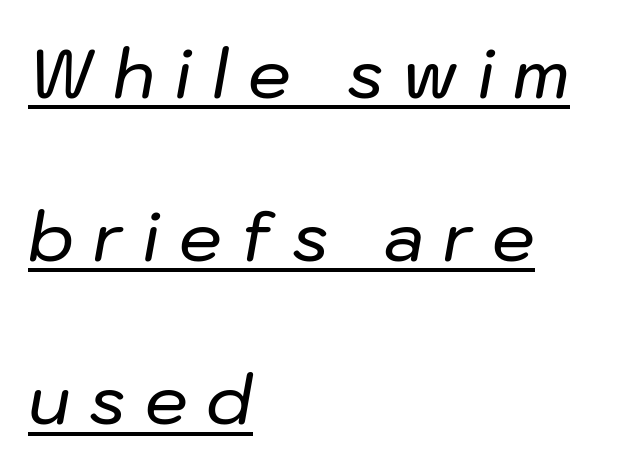
{"italic": "yes", "lean": "right", "slant_degrees": 10, "width": "normal", "stroke_contrast": "low", "x_height": "medium", "monospaced": "no", "underline": "yes", "align": "left", "line_spacing": "loose", "line_spacing_ratio": 2.4, "letter_spacing": "wide", "letter_spacing_em": 0.28, "glyph_px": 68}
